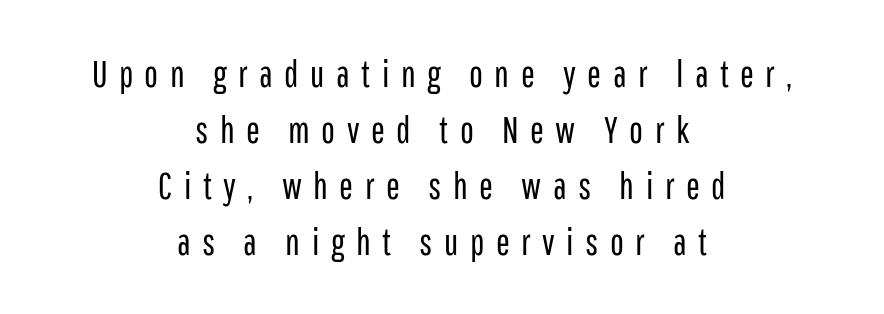
The typeface chosen for these lines omits serifs. The passage shown is not bold in any degree. Line starts and ends both wander, symmetrically. Here the glyphs are tracked loosely, breaking word shapes into spaced letters. Looks like regular typesetting: each glyph gets only the width it needs. Unlike italic type, these characters show no tilt at all.
